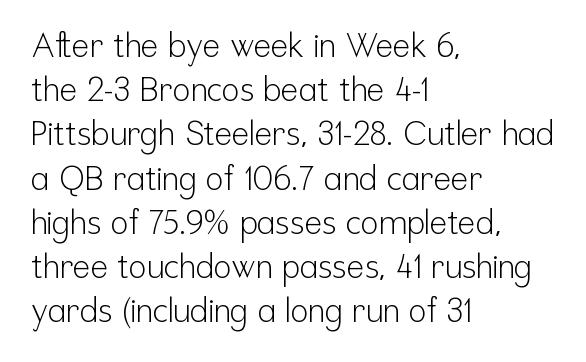
This rendering features lettering with no underline. Baseline-to-baseline distance is the conventional proportion of letter height. You can tell from the bare stems that sans-serif type was used. Counters stay open thanks to moderate or lighter strokes.
